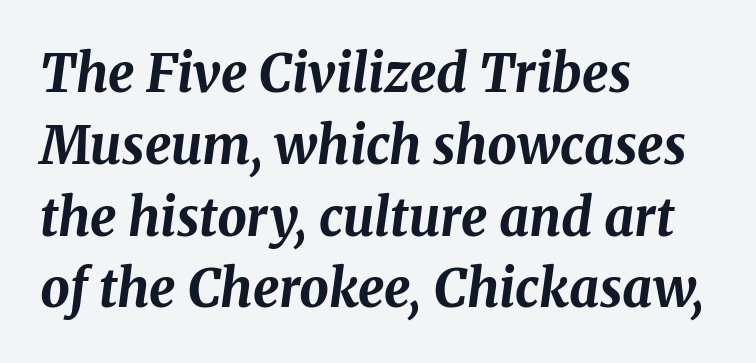
{"italic": "yes", "lean": "right", "slant_degrees": 8, "bold": "yes", "weight": "bold", "width": "normal", "stroke_contrast": "medium", "x_height": "medium", "monospaced": "no", "underline": "no", "align": "left", "line_spacing": "normal", "line_spacing_ratio": 1.38, "letter_spacing": "normal", "letter_spacing_em": 0.0, "glyph_px": 52}
